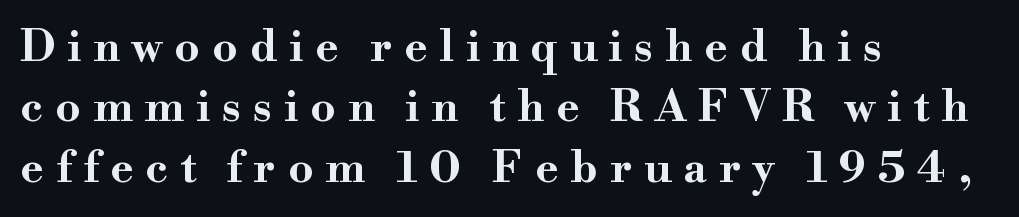
{"serif": "yes", "italic": "no", "bold": "yes", "weight": "bold", "width": "wide", "stroke_contrast": "high", "x_height": "small", "monospaced": "no", "underline": "no", "align": "left", "line_spacing": "normal", "line_spacing_ratio": 1.37, "letter_spacing": "wide", "letter_spacing_em": 0.27, "glyph_px": 44}
